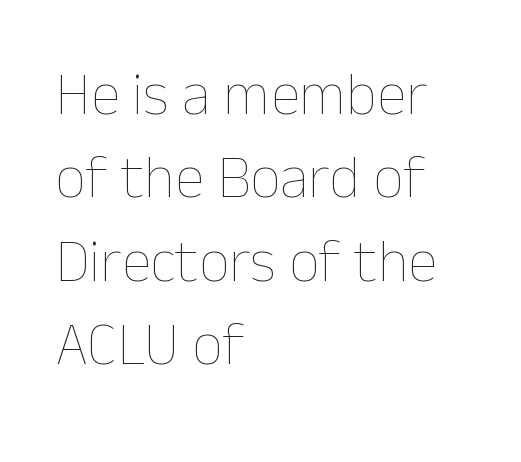
The passage shown is not bold in any degree. Typeset ragged right — the left edge is the straight one. Only glyphs here, with clear space below each row. This sample uses an upright cut, with every glyph sitting square on the baseline. Spacing verdict: proportional, widths tailored to each character. Leading: standard.
